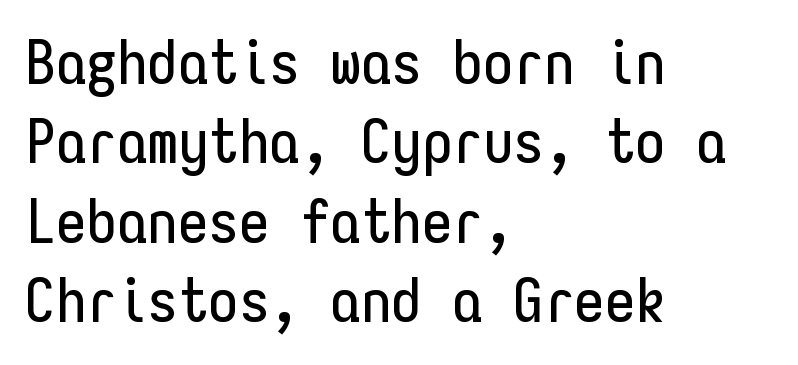
Honestly, the letter spacing is just normal — you wouldn't notice it. The rendering anchors every line to the left-hand side. Clear beneath every line of the passage. Do the characters align in a grid? Yes, the font is monospaced. Leading: standard. The designer went with a sans here, leaving each stem footless.
